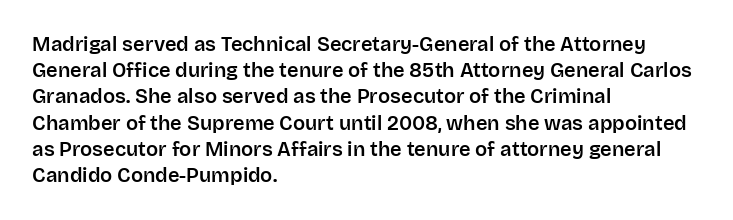
{"italic": "no", "underline": "no", "align": "left", "line_spacing": "normal", "line_spacing_ratio": 1.31, "letter_spacing": "normal", "letter_spacing_em": 0.0, "glyph_px": 20}
